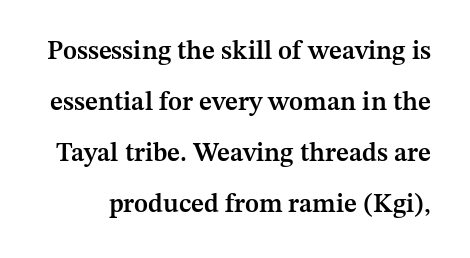
Descenders hang freely into open space. This is roman type, the default non-slanted kind. Does the weight exceed regular? Yes, but only to semibold. Short note: letters normally spaced.
